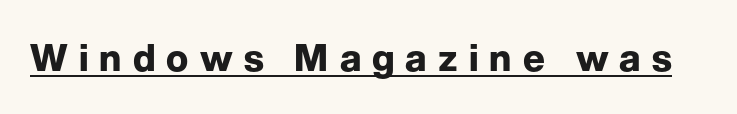
The text was rendered using a sans face with plain stroke endings. Rendered with straight, roman letterforms. The tracking jumps out immediately: characters are airy and widely separated. Spacing verdict: proportional, widths tailored to each character. Typesetter's note: full bold, strokes at maximum text heaviness. The sample's only ornament is a line tracing under the words.
